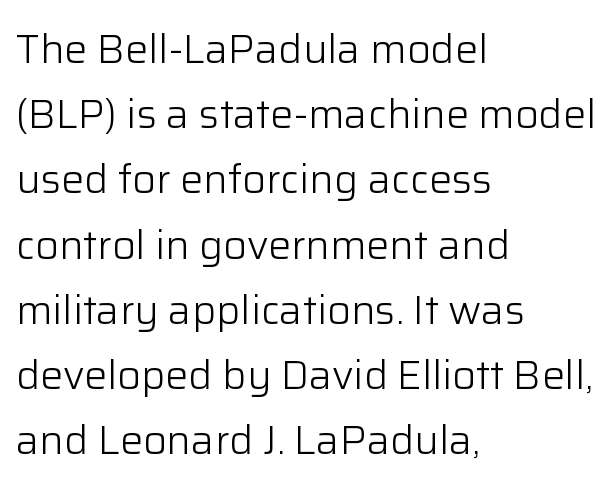
The type sits square on the baseline with zero lean. The glyphs are unaccompanied by any horizontal stroke below them. The weight tops out at a normal text grade. Visually the block forms a straight wall on the left and a jagged coastline on the right. A typesetter would call this zero additional tracking.
